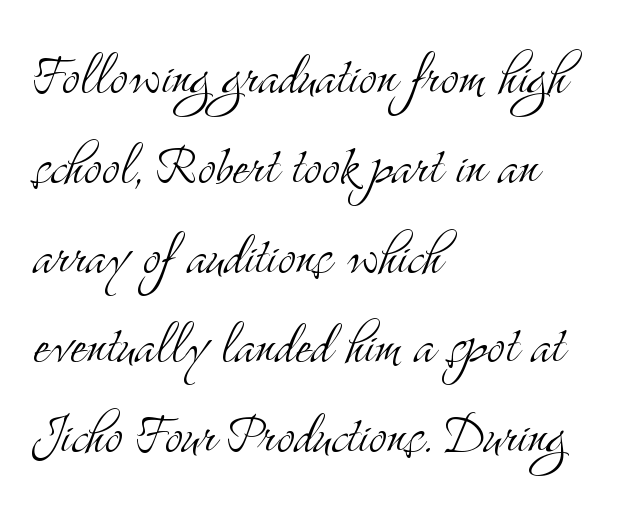
Q: Is the text bold? A: No.
Q: Is the text italic (slanted)? A: Yes.
Q: Is the typeface a serif or a sans-serif typeface? A: Serif.
Q: Is the text underlined? A: No.
Q: How is the paragraph aligned? A: Left-aligned.
Q: Is the spacing between letters normal or unusually wide? A: Normal.
Q: Is the spacing between lines tight, normal or loose? A: Normal.
Q: Width (condensed, normal, or wide)? A: Condensed.
Q: Stroke contrast? A: Medium.
Q: x-height? A: Small.
Q: Monospaced? A: No.
